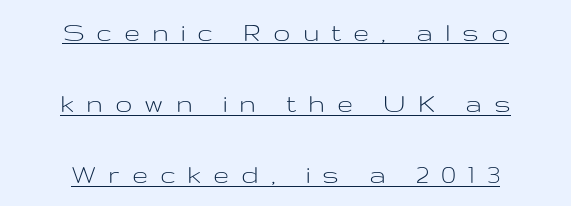
The image shows 29 px light, wide sans-serif type, upright; set centered, loose line spacing (2.45x), unusually wide letter spacing (+0.41 em), underlined; low stroke contrast and a medium x-height.
